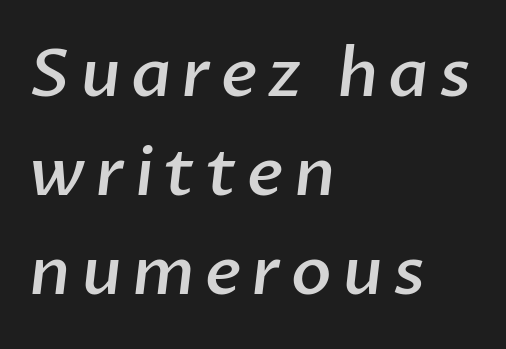
Bold? Not quite — semibold, heavier than regular but stopping short. Nothing sits at the stroke ends, so this counts as sans-serif. These lines are rendered in a variable-pitch font. Caption: multi-line text, flush left, ragged right. Compared with typical paragraphs, the rows here are spaced about the same.
